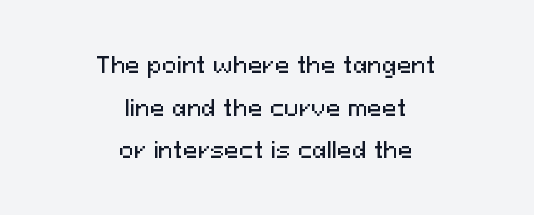
Is there any slant? The stems are plumb. The area under the type is left untouched. Regarding leading, the lines here are spaced well apart. The tracking reads as untouched default to a designer's eye. The paragraph has two soft edges and a firm central axis.
